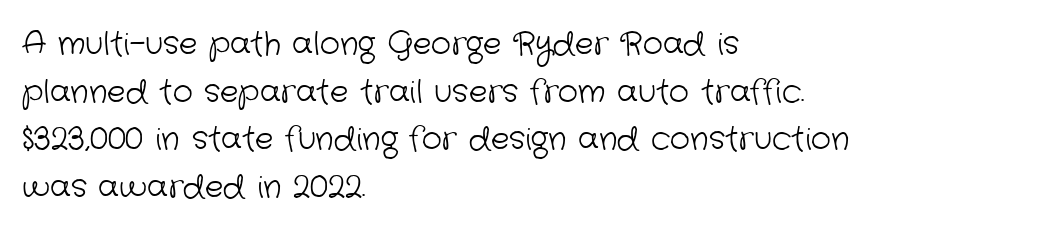
{"serif": "no", "bold": "no", "weight": "light", "width": "normal", "stroke_contrast": "low", "x_height": "medium", "monospaced": "no", "underline": "no", "align": "left", "line_spacing": "normal", "line_spacing_ratio": 1.54, "letter_spacing": "normal", "letter_spacing_em": 0.0, "glyph_px": 31}
